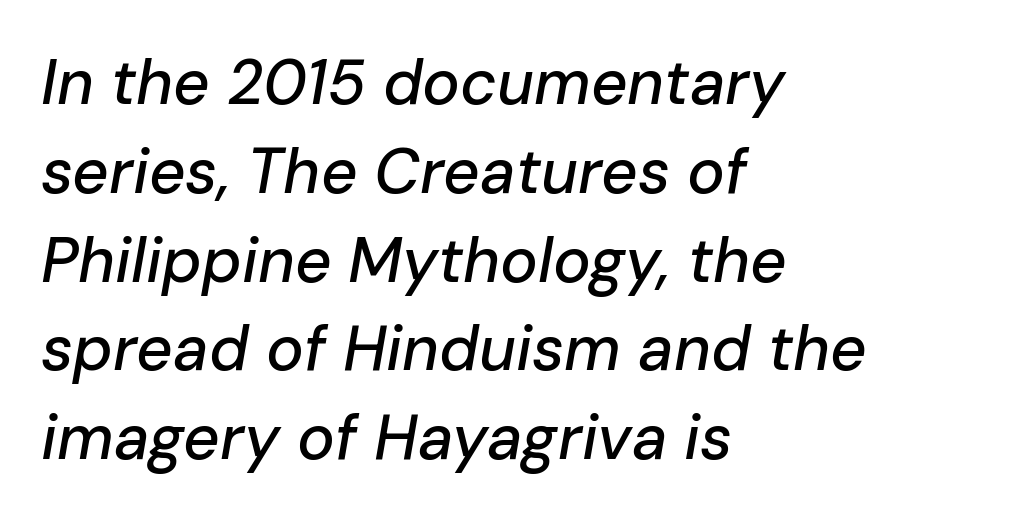
The image shows 63 px text type, italic (leaning right); set left-aligned, normal line spacing (1.41x), normal letter spacing, not underlined; low stroke contrast and a medium x-height.
